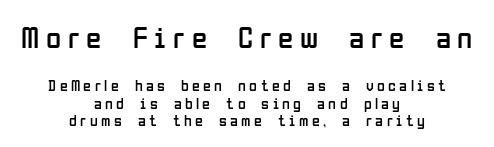
{"serif": "no", "italic": "no", "bold": "no", "weight": "regular", "width": "condensed", "stroke_contrast": "low", "x_height": "medium", "monospaced": "no", "underline": "no", "align": "center", "line_spacing": "tight", "line_spacing_ratio": 1.08, "letter_spacing": "wide", "letter_spacing_em": 0.21, "larger_block": "first", "size_ratio": 1.94, "glyph_px": 31}
